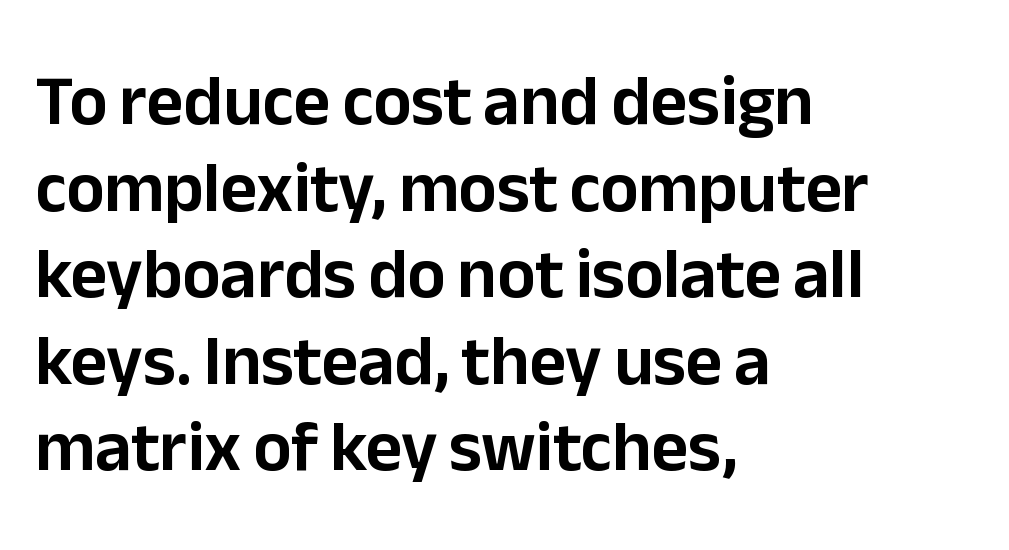
{"serif": "no", "italic": "no", "width": "normal", "stroke_contrast": "low", "x_height": "medium", "monospaced": "no", "underline": "no", "align": "left", "line_spacing_ratio": 1.22, "letter_spacing": "normal", "letter_spacing_em": 0.0, "glyph_px": 71}
